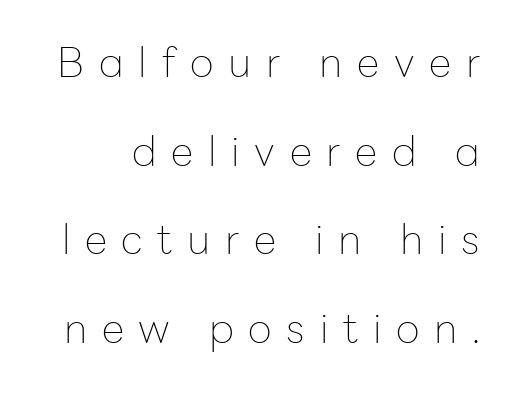
{"serif": "no", "italic": "no", "bold": "no", "weight": "thin", "width": "normal", "stroke_contrast": "low", "x_height": "medium", "monospaced": "no", "underline": "no", "line_spacing": "loose", "line_spacing_ratio": 2.16, "letter_spacing": "wide", "letter_spacing_em": 0.36, "glyph_px": 41}
